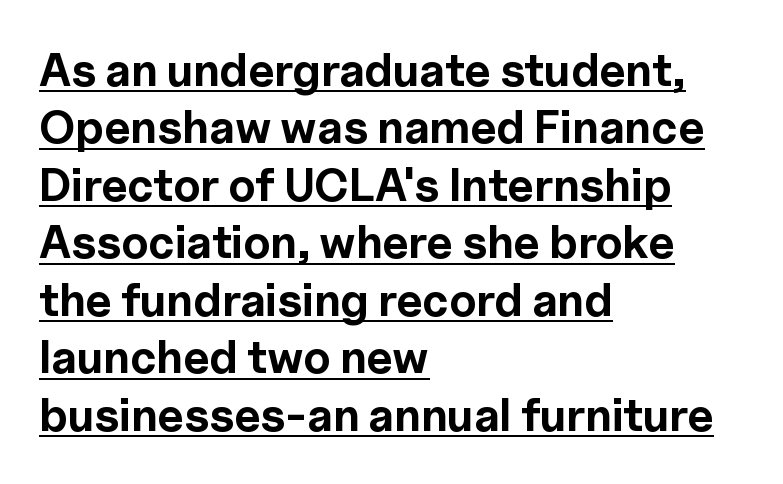
{"serif": "no", "italic": "no", "bold": "yes", "weight": "bold", "width": "normal", "x_height": "medium", "monospaced": "no", "underline": "yes", "align": "left", "line_spacing": "normal", "line_spacing_ratio": 1.25, "letter_spacing": "normal", "letter_spacing_em": 0.0, "glyph_px": 46}
